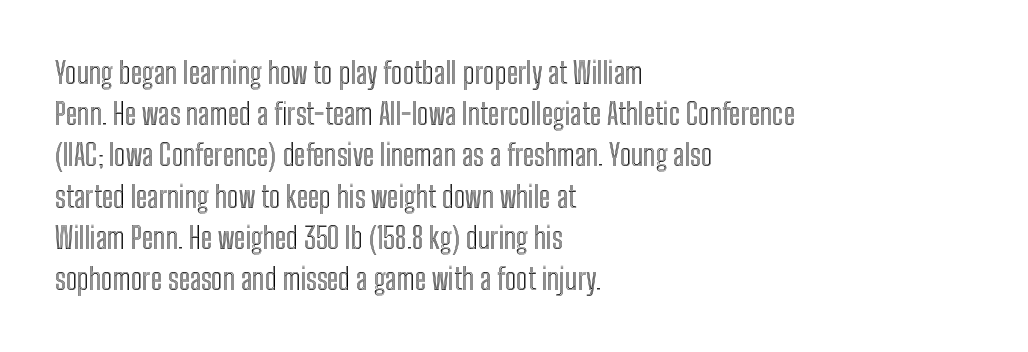
The letters stand straight up with perfectly vertical stems. Each letter keeps its own natural width here, so spacing adapts to shape. If you drew a ruler down the left edge, every line would touch it. Is the letter spacing exaggerated? No — it looks like the ordinary default.
